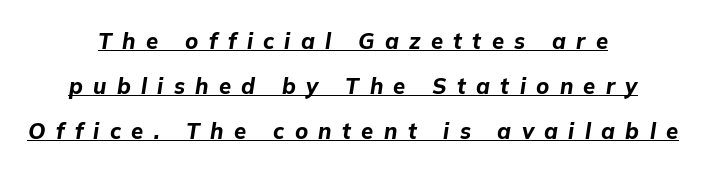
Regarding leading, the lines here are spaced well apart. Somebody hit Ctrl+U on this one — the words are underlined. Typographic density is high because the face is bold. Honestly, the letter spacing is so wide it's the main thing you notice.
